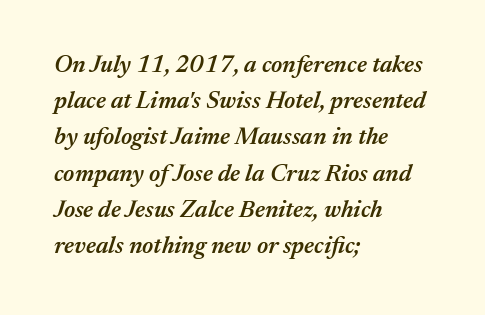
Q: Is the text bold? A: Semi-bold.
Q: Is the text italic (slanted)? A: Yes, it leans right by about 17 degrees.
Q: Is the text underlined? A: No.
Q: How is the paragraph aligned? A: Left-aligned.
Q: Is the spacing between letters normal or unusually wide? A: Normal.
Q: Is the spacing between lines tight, normal or loose? A: Normal.
